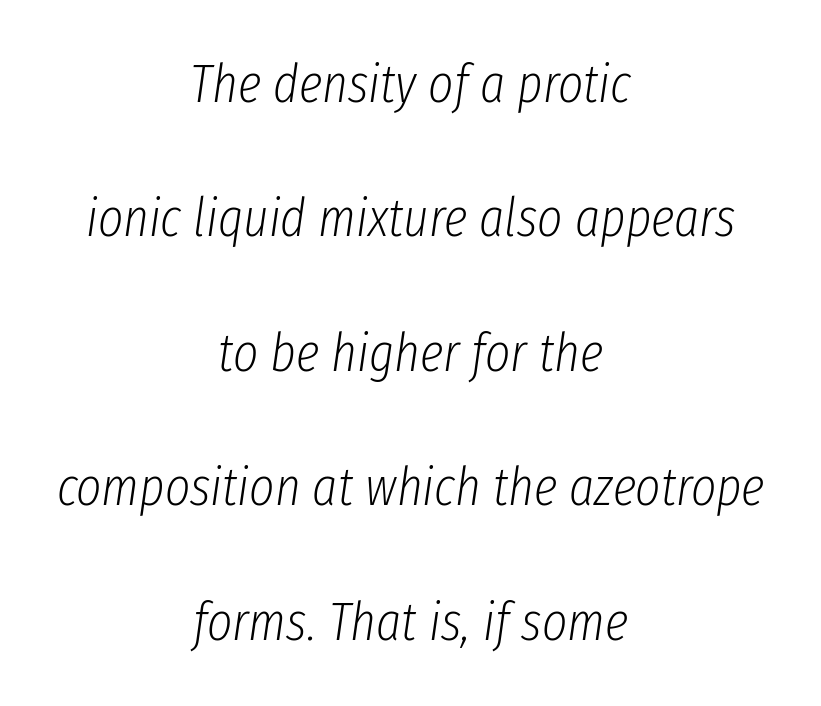
The image shows 54 px light, condensed type, italic (leaning right); set centered, loose line spacing (2.49x), normal letter spacing, not underlined; low stroke contrast and a medium x-height.
